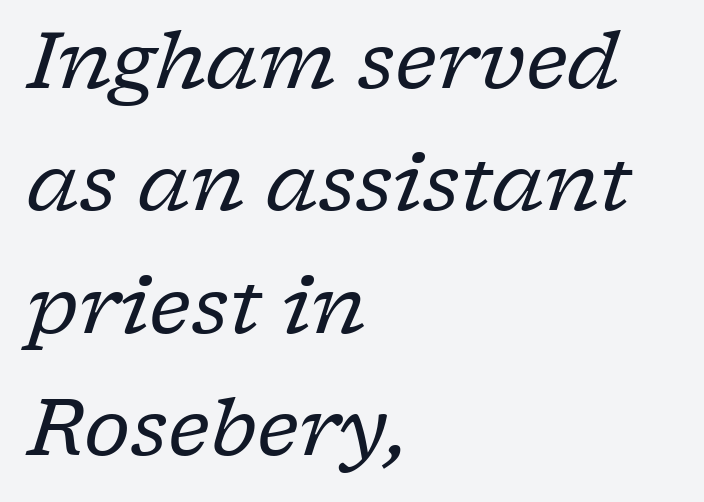
The image shows 79 px regular-weight serif type, italic (leaning right); set left-aligned, normal line spacing (1.55x), normal letter spacing, not underlined; low stroke contrast and a medium x-height.
